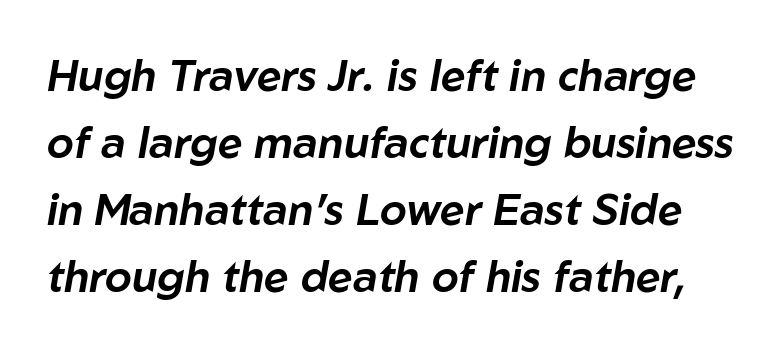
{"italic": "yes", "lean": "right", "slant_degrees": 10, "width": "normal", "stroke_contrast": "low", "x_height": "medium", "monospaced": "no", "underline": "no", "line_spacing": "normal", "line_spacing_ratio": 1.56, "letter_spacing": "normal", "letter_spacing_em": 0.0, "glyph_px": 43}
